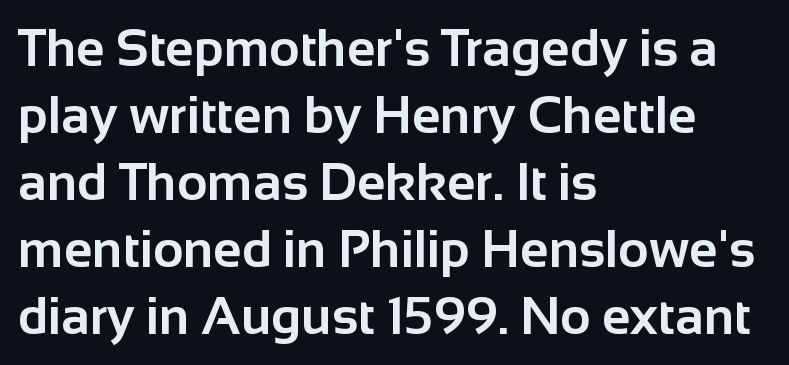
The image shows 52 px bold sans-serif type, upright; set left-aligned, normal line spacing (1.29x), normal letter spacing, not underlined; low stroke contrast and a medium x-height.
